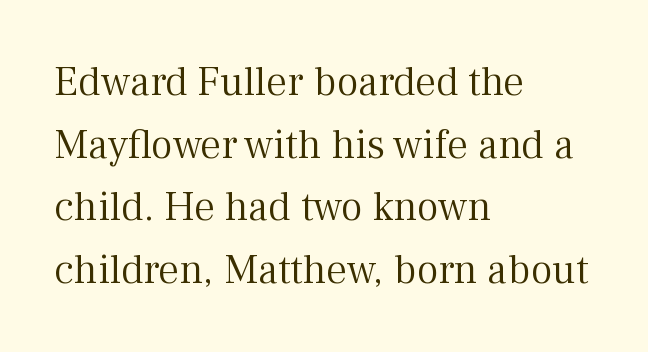
{"serif": "yes", "italic": "no", "bold": "no", "weight": "light", "width": "normal", "stroke_contrast": "medium", "x_height": "medium", "monospaced": "no", "underline": "no", "align": "left", "line_spacing": "normal", "line_spacing_ratio": 1.49, "letter_spacing": "normal", "letter_spacing_em": 0.0, "glyph_px": 42}
